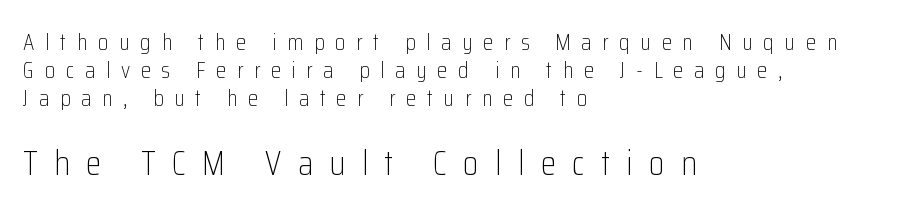
Q: Is the text bold? A: No.
Q: Is the text italic (slanted)? A: No, it is upright.
Q: Is the typeface a serif or a sans-serif typeface? A: Sans-serif.
Q: Is the text underlined? A: No.
Q: How is the paragraph aligned? A: Left-aligned.
Q: Is the spacing between letters normal or unusually wide? A: Unusually wide.
Q: Which block of text is set in a larger size, the first (top) or the second (bottom)? A: The second (bottom) one.
Q: Width (condensed, normal, or wide)? A: Condensed.
Q: Stroke contrast? A: Low.
Q: x-height? A: Medium.
Q: Monospaced? A: No.
